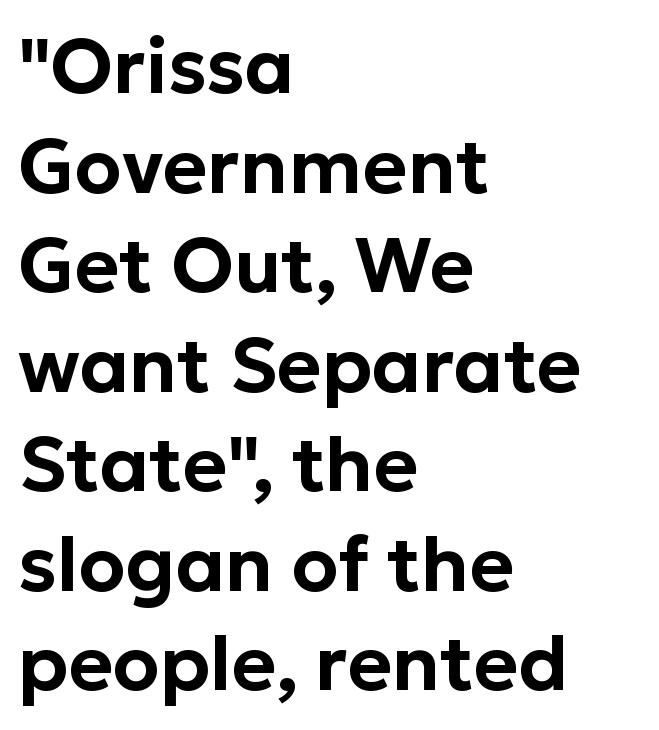
{"serif": "no", "italic": "no", "width": "normal", "stroke_contrast": "low", "x_height": "medium", "monospaced": "no", "underline": "no", "align": "left", "line_spacing": "normal", "line_spacing_ratio": 1.31, "letter_spacing": "normal", "letter_spacing_em": 0.0, "glyph_px": 76}
